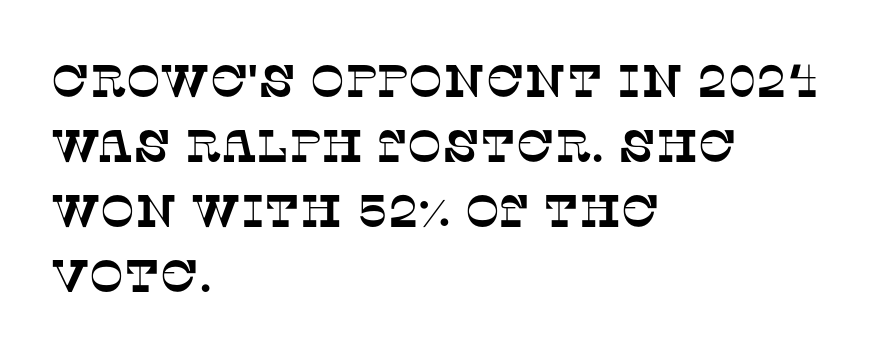
Q: Is the typeface a serif or a sans-serif typeface? A: Serif.
Q: Is the text underlined? A: No.
Q: How is the paragraph aligned? A: Left-aligned.
Q: Is the spacing between letters normal or unusually wide? A: Normal.
Q: Is the spacing between lines tight, normal or loose? A: Normal.
Q: Width (condensed, normal, or wide)? A: Normal.
Q: Stroke contrast? A: Low.
Q: x-height? A: Large.
Q: Monospaced? A: No.
